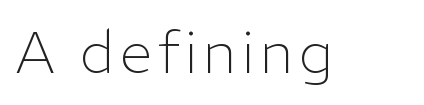
The letters carry no serifs — their stems end cleanly without finishing strokes. Letters have the restrained weight of plain body copy at most. Check the space under the baseline: it is left empty. Looks like regular typesetting: each glyph gets only the width it needs. The specimen reads as upright at a glance.
